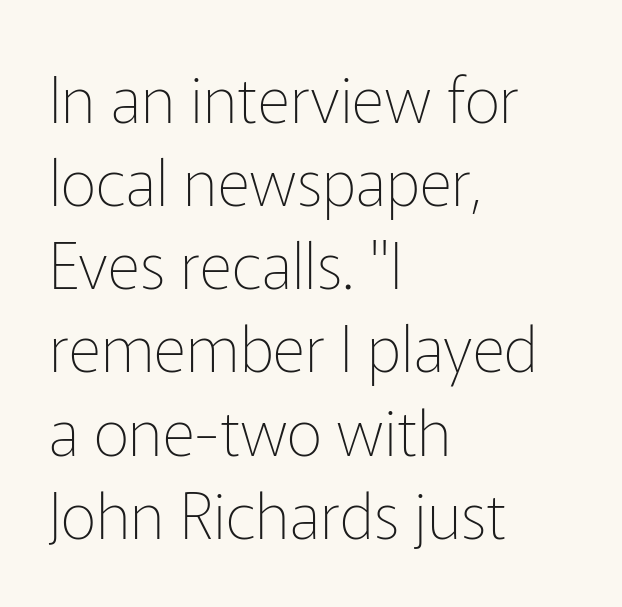
Q: Is the text bold? A: No.
Q: Is the text italic (slanted)? A: No, it is upright.
Q: Is the typeface a serif or a sans-serif typeface? A: Sans-serif.
Q: Is the text underlined? A: No.
Q: How is the paragraph aligned? A: Left-aligned.
Q: Is the spacing between letters normal or unusually wide? A: Normal.
Q: Is the spacing between lines tight, normal or loose? A: Normal.
Q: Width (condensed, normal, or wide)? A: Normal.
Q: Stroke contrast? A: Low.
Q: x-height? A: Medium.
Q: Monospaced? A: No.
